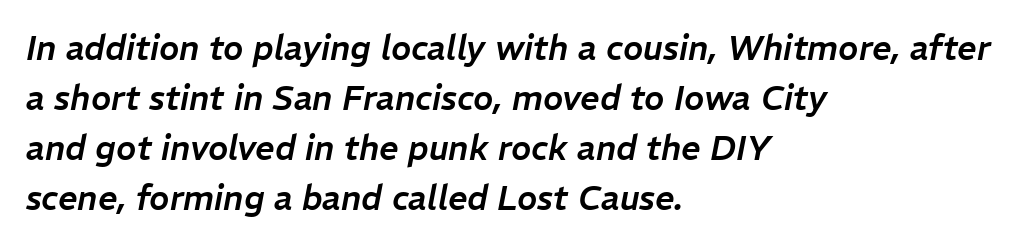
The image shows 34 px text type, italic (leaning right); set left-aligned, normal line spacing (1.47x), normal letter spacing, not underlined; low stroke contrast and a medium x-height.
